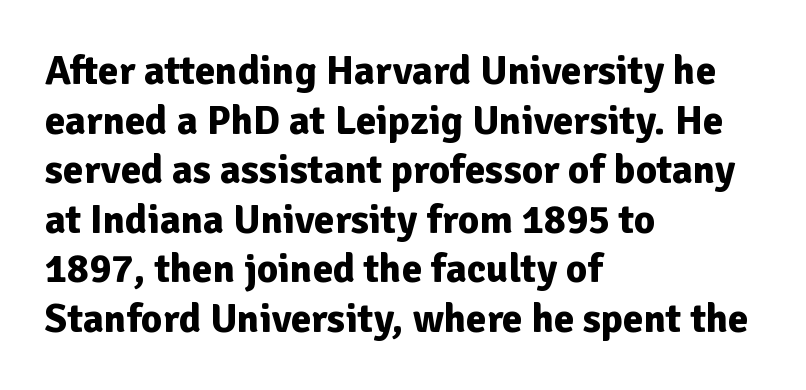
Q: Is the text bold? A: Yes.
Q: Is the text italic (slanted)? A: No, it is upright.
Q: Is the typeface a serif or a sans-serif typeface? A: Sans-serif.
Q: Is the text underlined? A: No.
Q: How is the paragraph aligned? A: Left-aligned.
Q: Is the spacing between letters normal or unusually wide? A: Normal.
Q: Width (condensed, normal, or wide)? A: Normal.
Q: Stroke contrast? A: Low.
Q: x-height? A: Medium.
Q: Monospaced? A: No.
